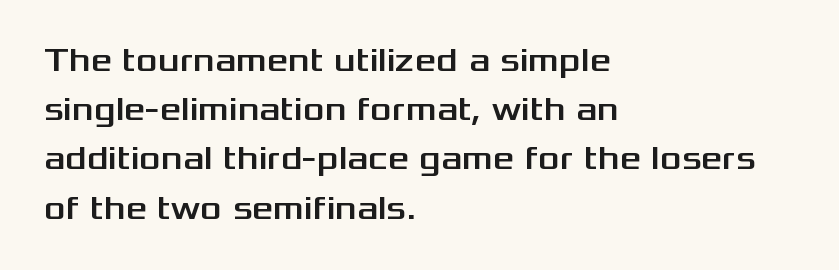
A roman cut, with each character standing at attention. Rule under the text: the space is simply empty. These lines keep a tight, regular rhythm from letter to letter. Grotesque or geometric, the face here clearly has no serifs. Proportional: the letters do not fall into vertical columns. A normal amount of white space separates one row of letters from the next.
